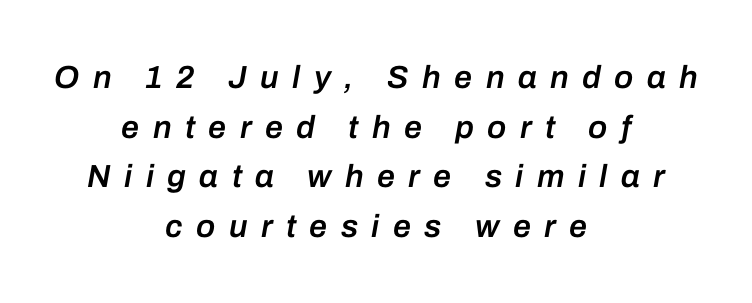
The image shows 32 px semibold type, italic (leaning right); set centered, normal line spacing (1.55x), unusually wide letter spacing (+0.42 em), not underlined; low stroke contrast and a medium x-height.
